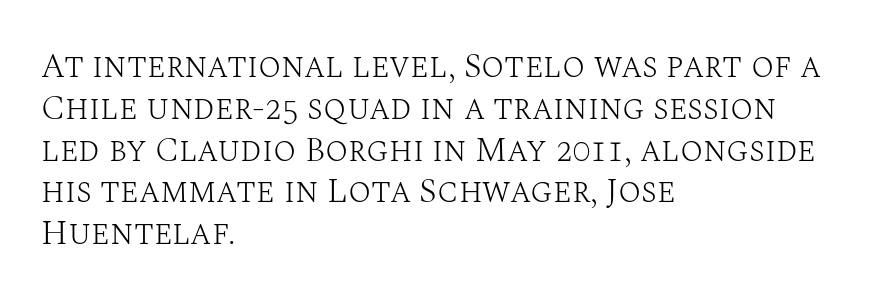
{"serif": "yes", "italic": "no", "bold": "no", "weight": "light", "width": "normal", "stroke_contrast": "medium", "x_height": "large", "monospaced": "no", "underline": "no", "align": "left", "line_spacing_ratio": 1.23, "letter_spacing": "normal", "letter_spacing_em": 0.0, "glyph_px": 34}
